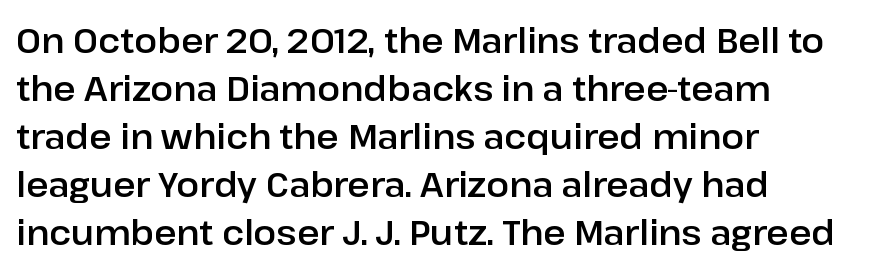
The image shows 34 px sans-serif type, upright; set left-aligned, normal line spacing (1.41x), normal letter spacing, not underlined; low stroke contrast and a medium x-height.
